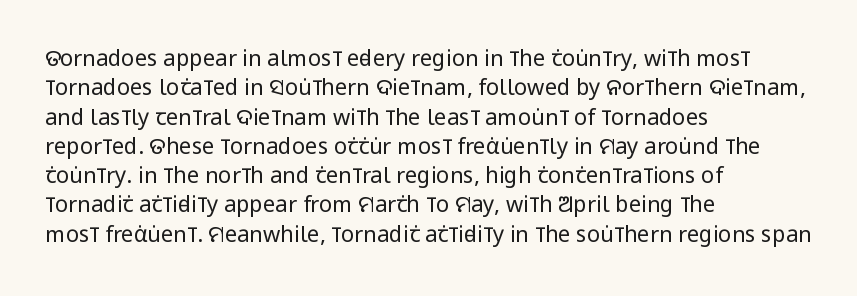
Caption: face not bold, strokes unweighted. Whoever set this chose a conventional vertical rhythm. This sample uses plain, unmodified letter spacing. The lettering stays uniformly vertical, giving the passage a roman look. Rule under the text: the space is simply empty.
